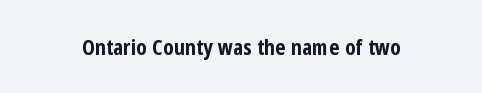
The image shows 22 px bold type, upright; set normal letter spacing, not underlined.
